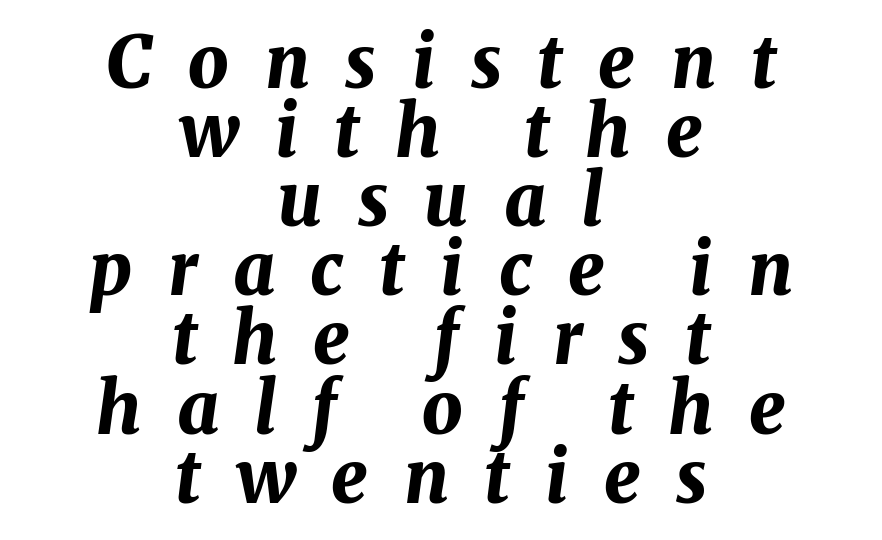
The rendering inserts visible extra space after every character. A typesetter would call this proportional, since set widths differ per character. The passage shown is emphatically bold. The line-height multiplier appears low, near solid setting. Rule under the text: the space is simply empty.
